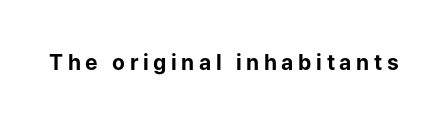
Q: Is the text bold? A: Yes.
Q: Is the text italic (slanted)? A: No, it is upright.
Q: Is the text underlined? A: No.
Q: Is the spacing between letters normal or unusually wide? A: Unusually wide.
